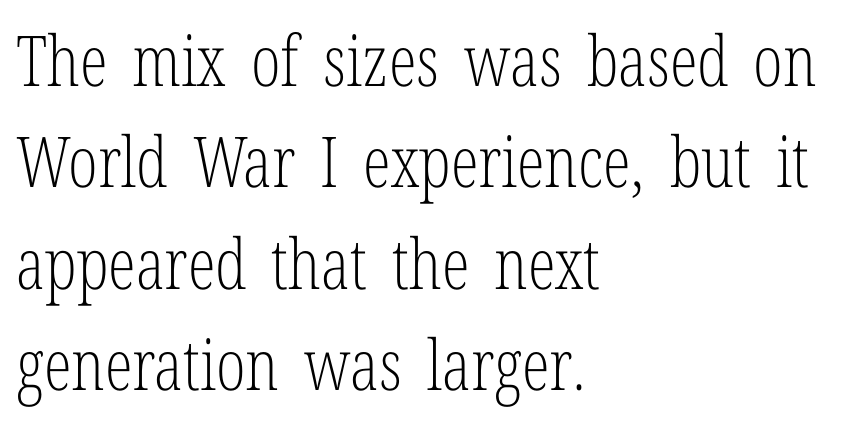
Q: Is the text bold? A: No.
Q: Is the text italic (slanted)? A: No, it is upright.
Q: Is the typeface a serif or a sans-serif typeface? A: Serif.
Q: Is the text underlined? A: No.
Q: How is the paragraph aligned? A: Left-aligned.
Q: Is the spacing between letters normal or unusually wide? A: Normal.
Q: Is the spacing between lines tight, normal or loose? A: Normal.
Q: Width (condensed, normal, or wide)? A: Condensed.
Q: Stroke contrast? A: Low.
Q: x-height? A: Medium.
Q: Monospaced? A: No.
